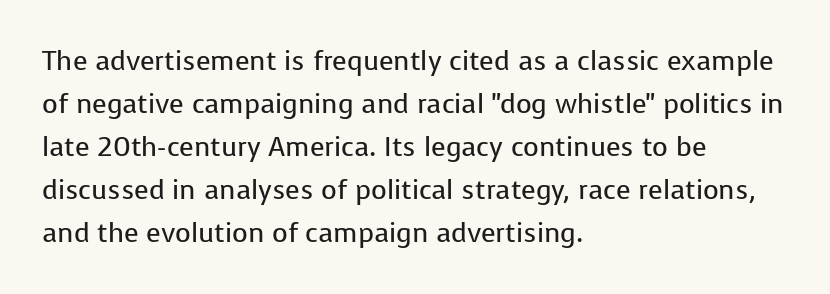
The image shows 27 px text type, upright; set left-aligned, normal line spacing (1.59x), normal letter spacing, not underlined.
